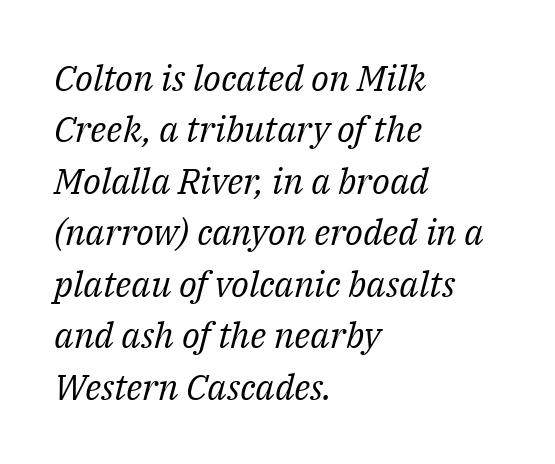
The image shows 36 px regular-weight serif type, italic (leaning right); set left-aligned, normal line spacing (1.43x), normal letter spacing, not underlined; medium stroke contrast and a medium x-height.
